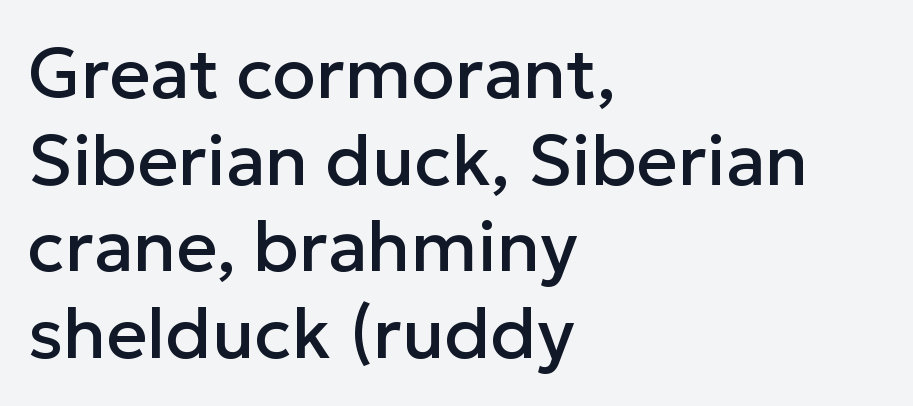
Casual observation: everything's shoved over to the left. Underline: absent. Note the varied advance widths — an 'i' is clearly narrower than an 'm'. Ascenders rise straight up at ninety degrees. Inter-character spacing is left at the font's built-in metrics.
